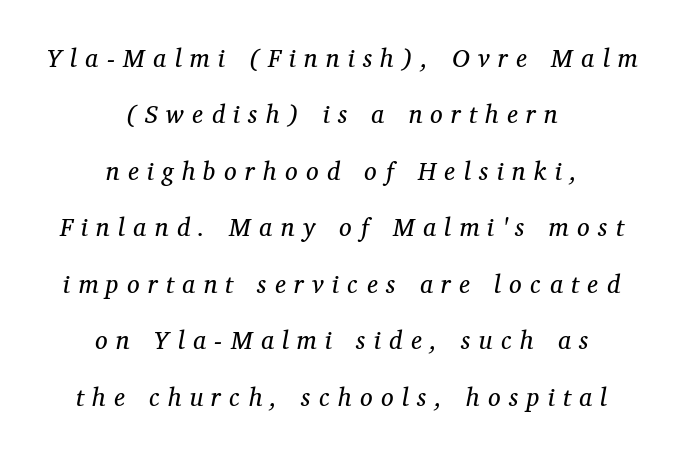
{"italic": "yes", "lean": "right", "slant_degrees": 12, "bold": "no", "underline": "no", "align": "center", "line_spacing": "loose", "line_spacing_ratio": 2.26, "letter_spacing": "wide", "letter_spacing_em": 0.34, "glyph_px": 25}
